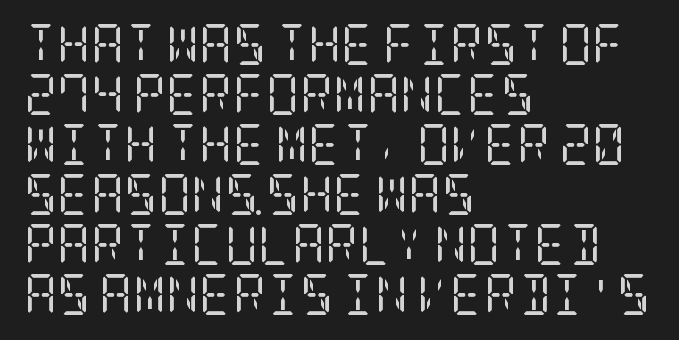
The image shows 41 px regular-weight, condensed serif type, upright; set left-aligned, line spacing 1.22x, normal letter spacing, not underlined; low stroke contrast and a large x-height.
